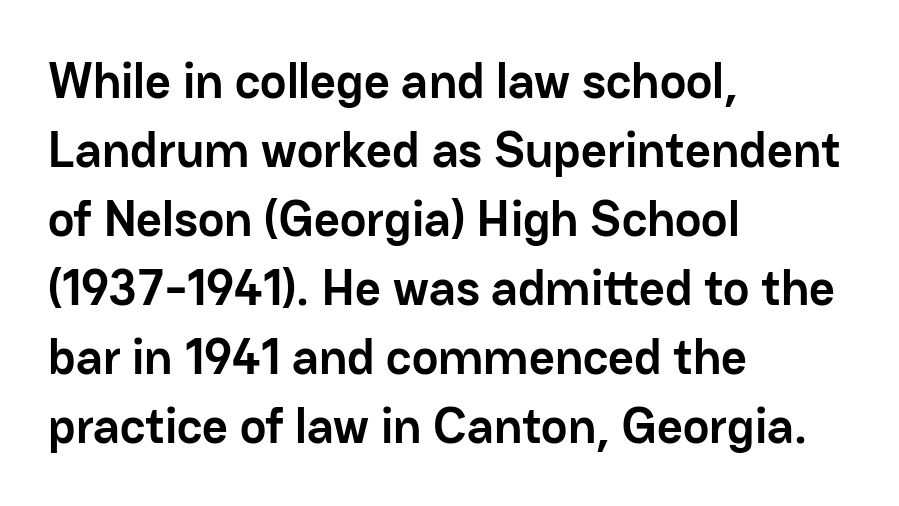
{"serif": "no", "italic": "no", "bold": "yes", "weight": "semibold", "width": "normal", "stroke_contrast": "low", "x_height": "medium", "monospaced": "no", "underline": "no", "align": "left", "line_spacing": "normal", "line_spacing_ratio": 1.38, "letter_spacing": "normal", "letter_spacing_em": 0.0, "glyph_px": 50}
